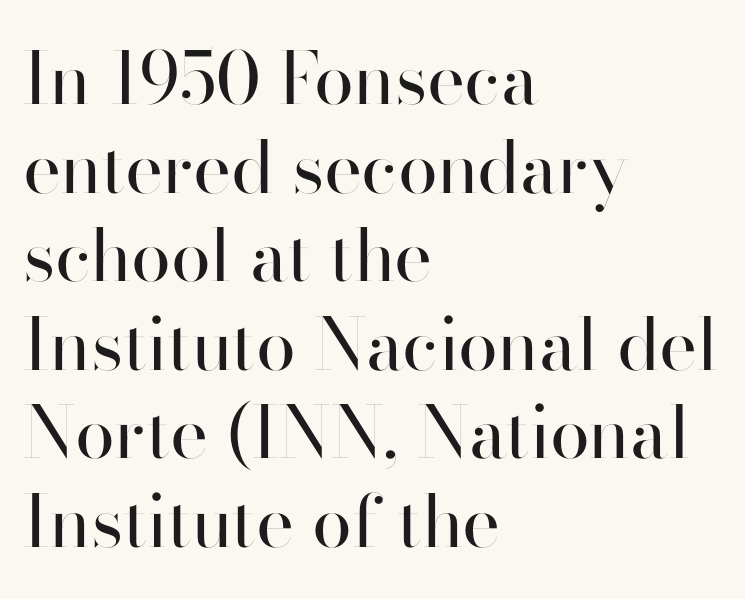
Look at the tracking — it's just the regular setting, nothing added. Is there any slant? The stems are plumb. Note: no serifs on the glyphs. Just letters on the line, the space beneath them empty. The lines are quadded left.
